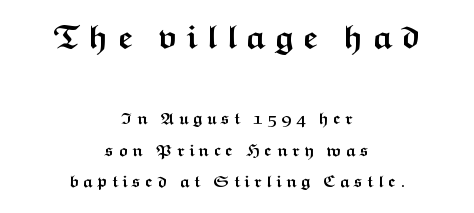
Q: Is the text bold? A: Yes.
Q: Is the text italic (slanted)? A: No, it is upright.
Q: Is the typeface a serif or a sans-serif typeface? A: Sans-serif.
Q: Is the text underlined? A: No.
Q: How is the paragraph aligned? A: Centered.
Q: Is the spacing between letters normal or unusually wide? A: Unusually wide.
Q: Which block of text is set in a larger size, the first (top) or the second (bottom)? A: The first (top) one.
Q: Width (condensed, normal, or wide)? A: Wide.
Q: Stroke contrast? A: Medium.
Q: x-height? A: Medium.
Q: Monospaced? A: No.
